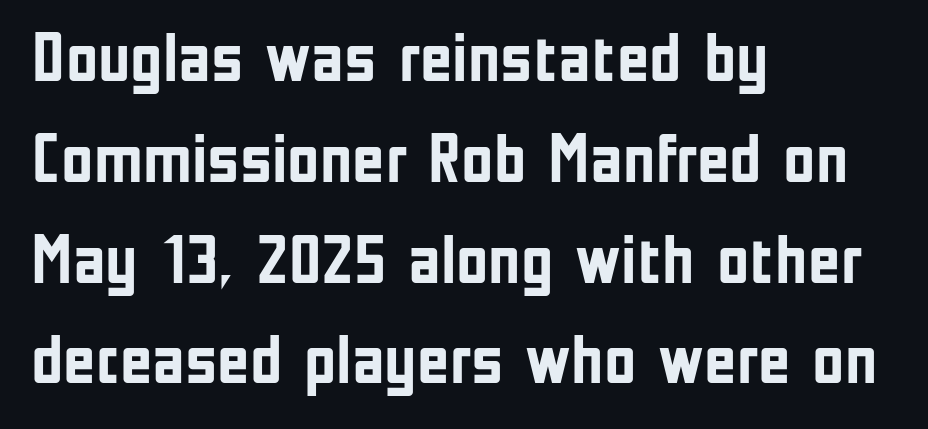
The image shows 70 px semibold, condensed sans-serif type, upright; set left-aligned, normal line spacing (1.44x), normal letter spacing, not underlined; low stroke contrast and a medium x-height.
